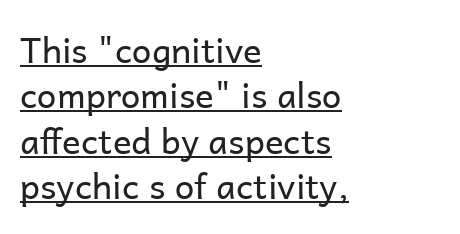
No italicization has been applied; the sample stays upright. The passage shown is not bold in any degree. Is this a fixed-width face? No — the glyphs have proportional, varying widths. Line beginnings align vertically; line endings do not. Font category for this specimen: sans-serif.
